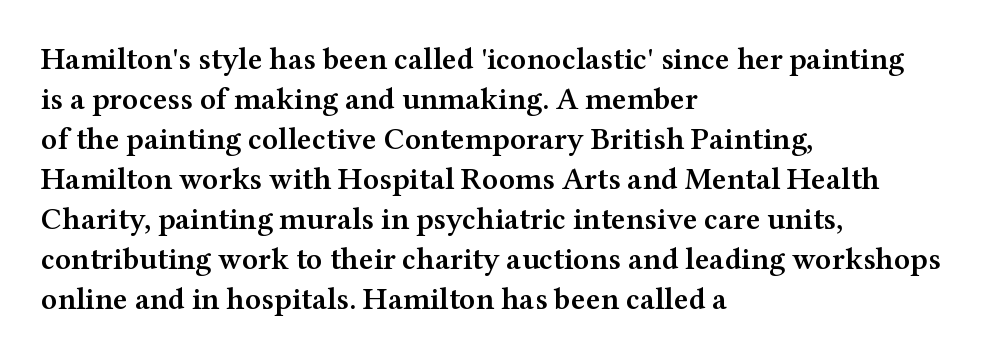
Q: Is the text bold? A: Semi-bold.
Q: Is the text italic (slanted)? A: No, it is upright.
Q: Is the typeface a serif or a sans-serif typeface? A: Serif.
Q: Is the text underlined? A: No.
Q: How is the paragraph aligned? A: Left-aligned.
Q: Is the spacing between letters normal or unusually wide? A: Normal.
Q: Is the spacing between lines tight, normal or loose? A: Normal.
Q: Width (condensed, normal, or wide)? A: Wide.
Q: Stroke contrast? A: Medium.
Q: x-height? A: Medium.
Q: Monospaced? A: No.
